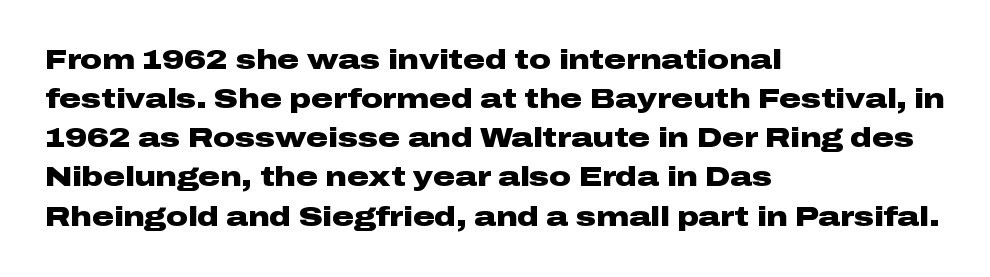
{"italic": "no", "bold": "yes", "underline": "no", "align": "left", "line_spacing": "normal", "line_spacing_ratio": 1.45, "letter_spacing": "normal", "letter_spacing_em": 0.0, "glyph_px": 27}
